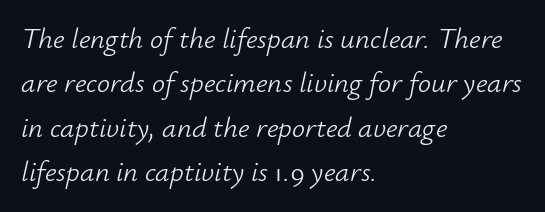
{"italic": "yes", "lean": "right", "slant_degrees": 12, "bold": "no", "weight": "light", "width": "normal", "stroke_contrast": "low", "x_height": "small", "monospaced": "no", "underline": "no", "align": "left", "line_spacing": "normal", "line_spacing_ratio": 1.53, "letter_spacing": "normal", "letter_spacing_em": 0.0, "glyph_px": 29}
